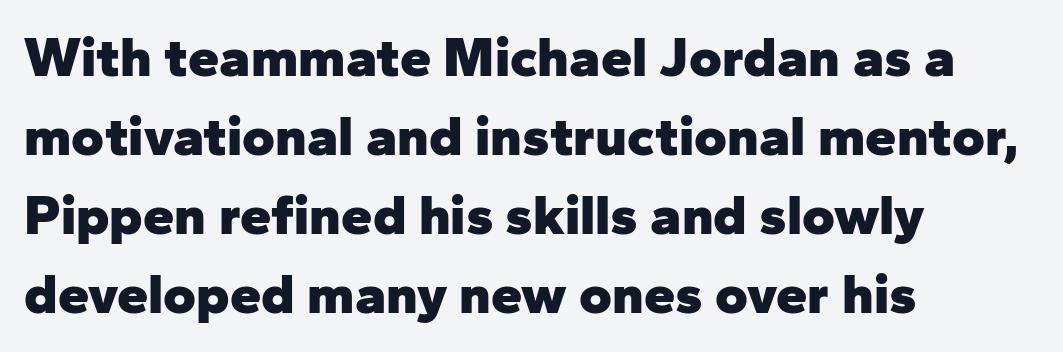
Q: Is the text bold? A: Yes.
Q: Is the text italic (slanted)? A: No, it is upright.
Q: Is the typeface a serif or a sans-serif typeface? A: Sans-serif.
Q: Is the text underlined? A: No.
Q: How is the paragraph aligned? A: Left-aligned.
Q: Is the spacing between letters normal or unusually wide? A: Normal.
Q: Is the spacing between lines tight, normal or loose? A: Normal.
Q: Width (condensed, normal, or wide)? A: Normal.
Q: Stroke contrast? A: Low.
Q: x-height? A: Medium.
Q: Monospaced? A: No.
